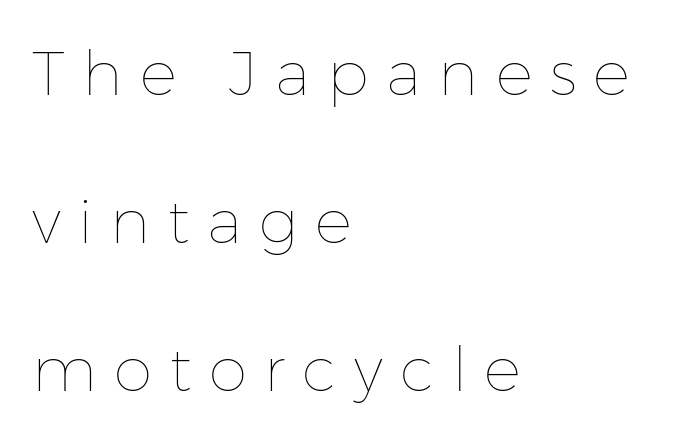
Q: Is the text bold? A: No.
Q: Is the text italic (slanted)? A: No, it is upright.
Q: Is the text underlined? A: No.
Q: How is the paragraph aligned? A: Left-aligned.
Q: Is the spacing between letters normal or unusually wide? A: Unusually wide.
Q: Is the spacing between lines tight, normal or loose? A: Loose.
Q: Width (condensed, normal, or wide)? A: Normal.
Q: Stroke contrast? A: Low.
Q: x-height? A: Medium.
Q: Monospaced? A: No.
